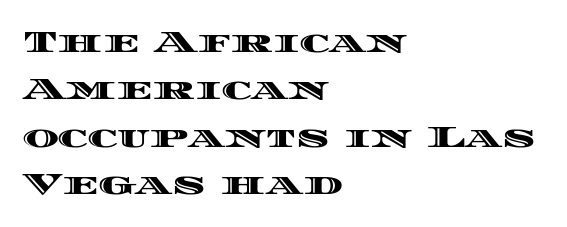
Q: Is the text italic (slanted)? A: No, it is upright.
Q: Is the text underlined? A: No.
Q: How is the paragraph aligned? A: Left-aligned.
Q: Is the spacing between letters normal or unusually wide? A: Normal.
Q: Is the spacing between lines tight, normal or loose? A: Normal.
Q: Width (condensed, normal, or wide)? A: Wide.
Q: x-height? A: Large.
Q: Monospaced? A: No.
